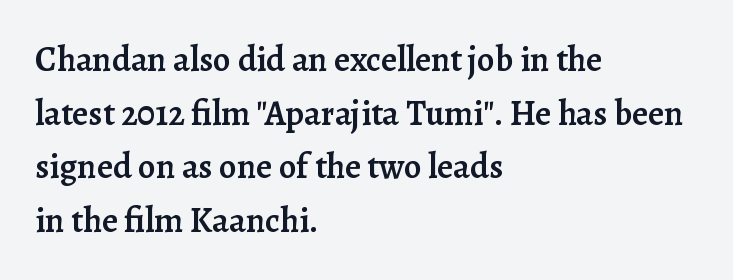
{"serif": "yes", "italic": "no", "bold": "semi", "weight": "semibold", "width": "normal", "stroke_contrast": "low", "x_height": "medium", "monospaced": "no", "underline": "no", "align": "left", "line_spacing": "normal", "line_spacing_ratio": 1.53, "letter_spacing": "normal", "letter_spacing_em": 0.0, "glyph_px": 35}
